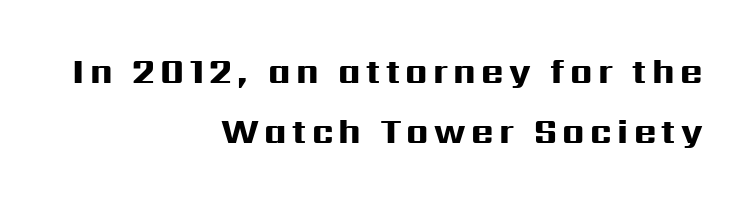
{"serif": "no", "italic": "no", "bold": "yes", "weight": "heavy", "width": "wide", "stroke_contrast": "high", "x_height": "medium", "monospaced": "no", "underline": "no", "align": "right", "line_spacing_ratio": 1.77, "glyph_px": 34}
